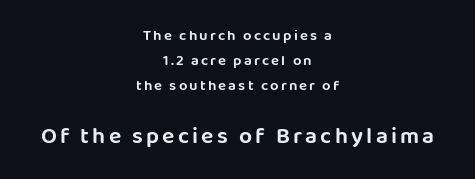
The image shows 23 px text type, upright; set centered, normal line spacing (1.67x), not underlined; the second (bottom) block is 1.53x larger.
